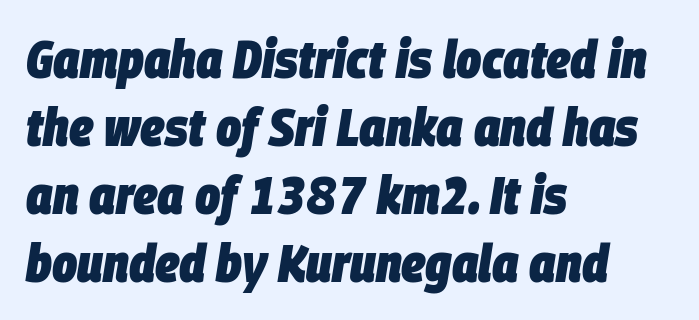
The image shows 53 px heavy, condensed type, italic (leaning right); set left-aligned, normal line spacing (1.28x), normal letter spacing, not underlined; low stroke contrast and a large x-height.
